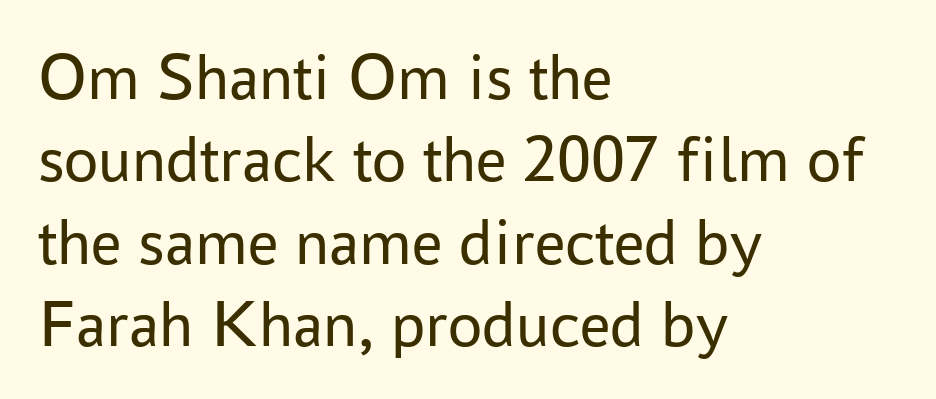
Q: Is the text bold? A: No.
Q: Is the text italic (slanted)? A: No, it is upright.
Q: Is the typeface a serif or a sans-serif typeface? A: Sans-serif.
Q: Is the text underlined? A: No.
Q: How is the paragraph aligned? A: Left-aligned.
Q: Is the spacing between letters normal or unusually wide? A: Normal.
Q: Width (condensed, normal, or wide)? A: Normal.
Q: Stroke contrast? A: Low.
Q: x-height? A: Medium.
Q: Monospaced? A: No.
